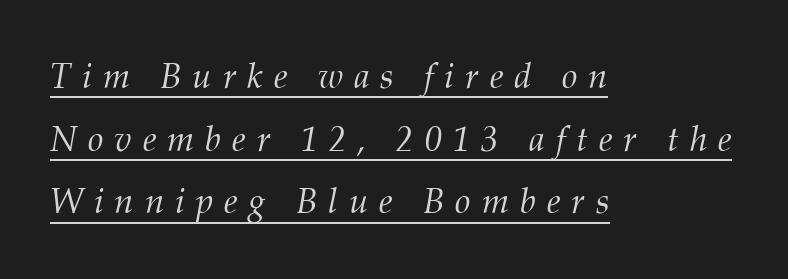
The image shows 35 px light serif type, italic (leaning right); set left-aligned, line spacing 1.79x, unusually wide letter spacing (+0.31 em), underlined; medium stroke contrast and a medium x-height.
